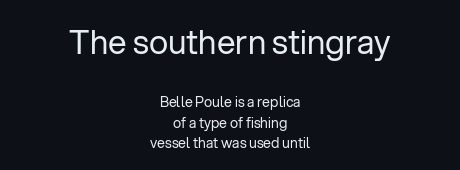
You can tell from the bare stems that sans-serif type was used. The letters advance in unequal steps, a hallmark of proportional type. Every character sits straight up, as roman type does. Students, observe: this is what conventionally led text looks like.
